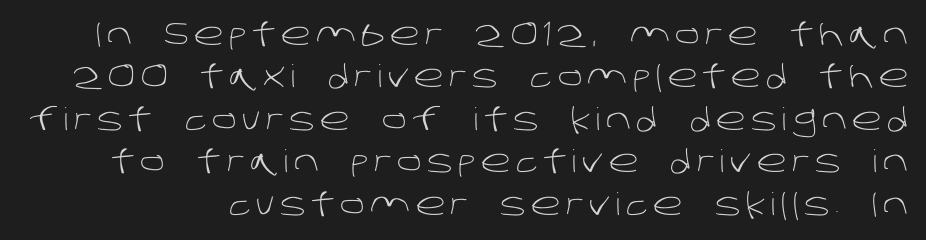
Q: Is the text bold? A: No.
Q: Is the typeface a serif or a sans-serif typeface? A: Sans-serif.
Q: Is the text underlined? A: No.
Q: Is the spacing between lines tight, normal or loose? A: Normal.
Q: Width (condensed, normal, or wide)? A: Normal.
Q: Stroke contrast? A: Low.
Q: x-height? A: Large.
Q: Monospaced? A: No.
